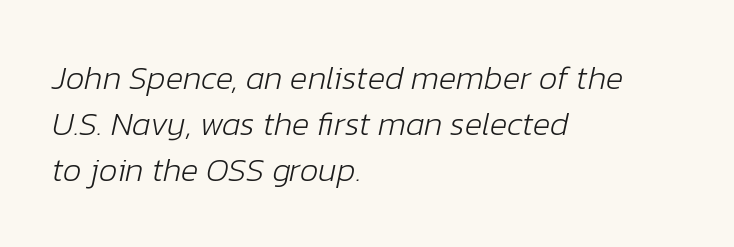
{"italic": "yes", "lean": "right", "slant_degrees": 12, "bold": "no", "weight": "light", "width": "normal", "stroke_contrast": "low", "x_height": "medium", "monospaced": "no", "underline": "no", "align": "left", "line_spacing": "normal", "line_spacing_ratio": 1.39, "letter_spacing": "normal", "letter_spacing_em": 0.0, "glyph_px": 33}
